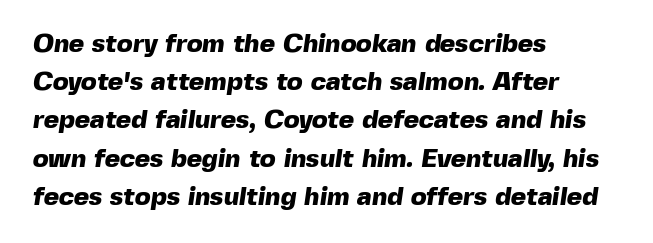
{"bold": "yes", "underline": "no", "align": "left", "line_spacing": "normal", "line_spacing_ratio": 1.47, "letter_spacing": "normal", "letter_spacing_em": 0.0, "glyph_px": 26}
